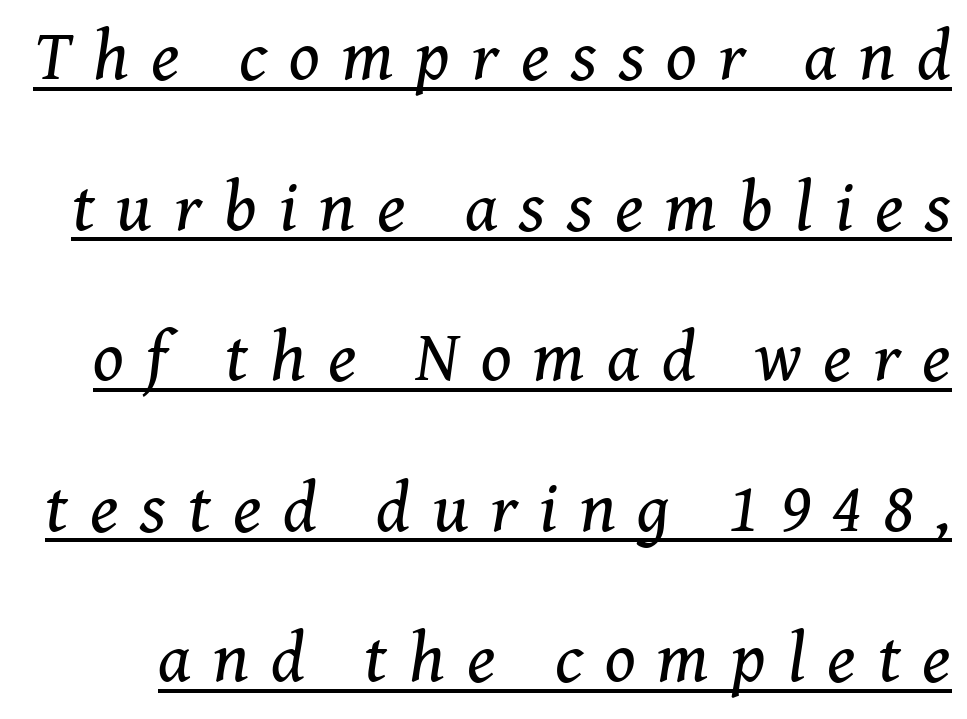
Q: Is the text bold? A: No.
Q: Is the text italic (slanted)? A: Yes, it leans right by about 8 degrees.
Q: Is the typeface a serif or a sans-serif typeface? A: Serif.
Q: Is the text underlined? A: Yes.
Q: Is the spacing between letters normal or unusually wide? A: Unusually wide.
Q: Is the spacing between lines tight, normal or loose? A: Loose.
Q: Width (condensed, normal, or wide)? A: Normal.
Q: Stroke contrast? A: Medium.
Q: x-height? A: Medium.
Q: Monospaced? A: No.
